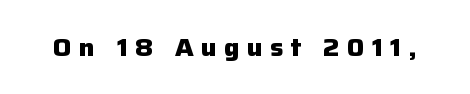
Q: Is the text bold? A: Yes.
Q: Is the text italic (slanted)? A: No, it is upright.
Q: Is the text underlined? A: No.
Q: Is the spacing between letters normal or unusually wide? A: Unusually wide.
